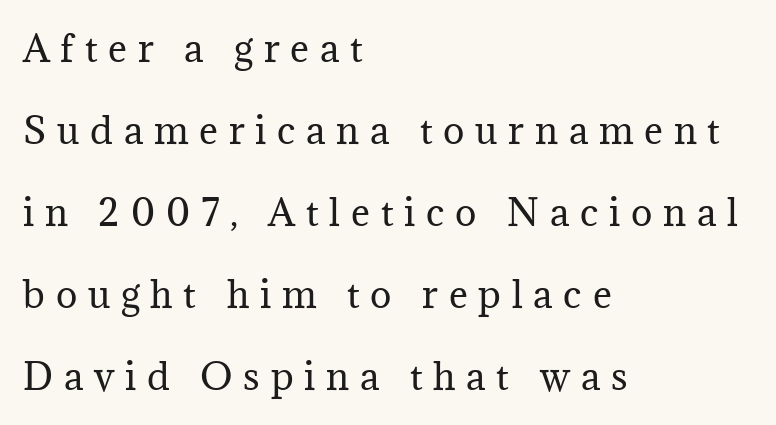
The image shows 36 px regular-weight serif type, upright; set left-aligned, loose line spacing (2.28x), unusually wide letter spacing (+0.3 em), not underlined; medium stroke contrast and a medium x-height.
